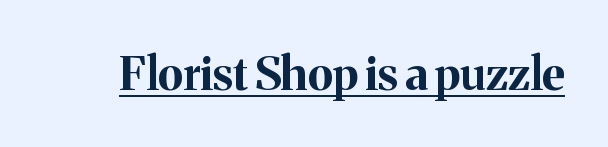
In designer terms, the underline attribute is active on this setting. A typesetter would call this proportional, since set widths differ per character. Typesetter's note: full bold, strokes at maximum text heaviness. The rendering keeps characters at their native spacing. Serifs: yes, visible at the terminals of the letterforms. If you drew a line through each stem, it would be perfectly vertical.
